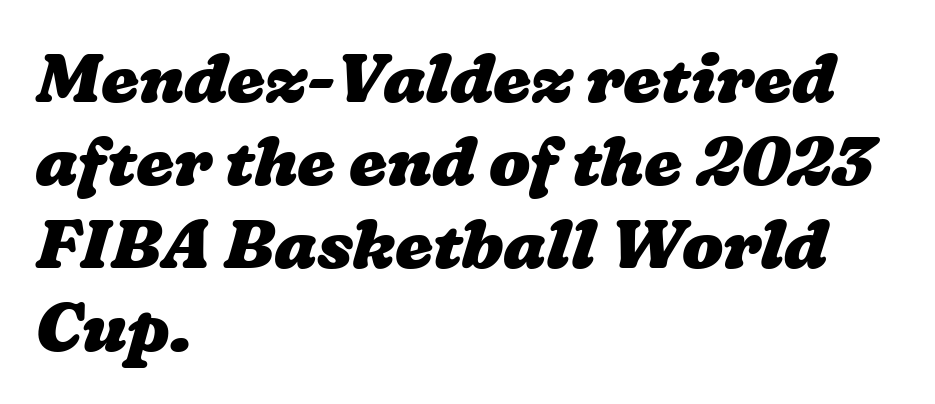
The image shows 68 px heavy, wide type; set left-aligned, line spacing 1.22x, normal letter spacing, not underlined; low stroke contrast and a medium x-height.
